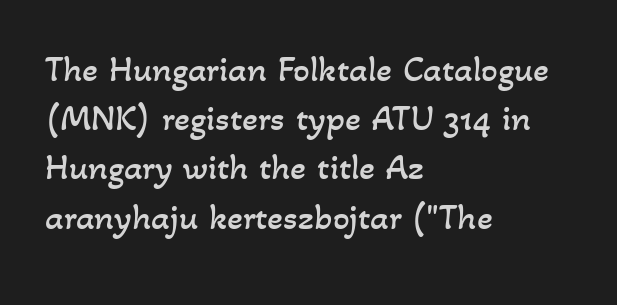
The image shows 37 px regular-weight type; set left-aligned, normal line spacing (1.33x), normal letter spacing, not underlined; low stroke contrast and a small x-height.
